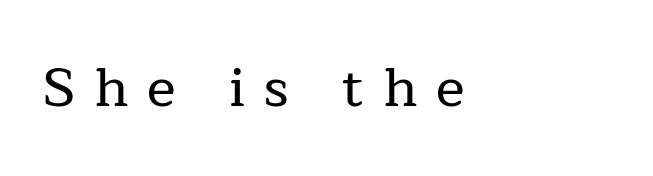
{"serif": "yes", "italic": "no", "width": "normal", "stroke_contrast": "low", "x_height": "medium", "monospaced": "no", "underline": "no", "align": "left", "letter_spacing": "wide", "letter_spacing_em": 0.35, "glyph_px": 54}
